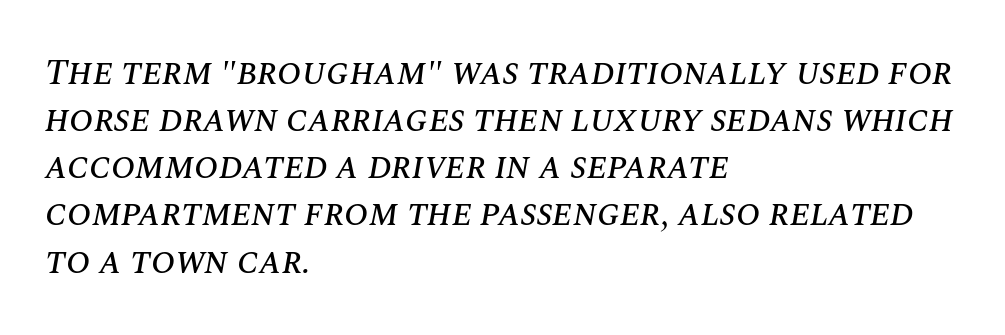
The image shows 36 px text type, italic (leaning right); set left-aligned, normal line spacing (1.31x), normal letter spacing, not underlined; medium stroke contrast and a large x-height.
